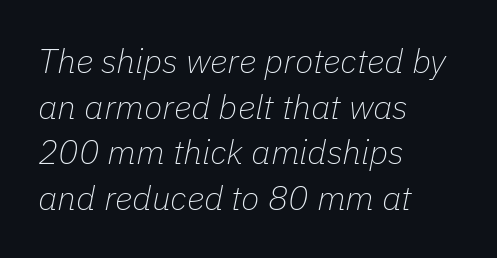
Character widths vary here, with narrow letters taking less room than wide ones. One glance says typical: line gaps are just what's usual. No word sits above an underline. Nothing heavy about these letters — not bold at all.
